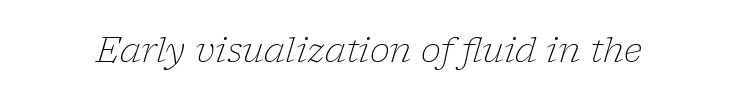
The image shows 34 px light serif type, italic (leaning right); set normal letter spacing, not underlined; low stroke contrast and a medium x-height.
